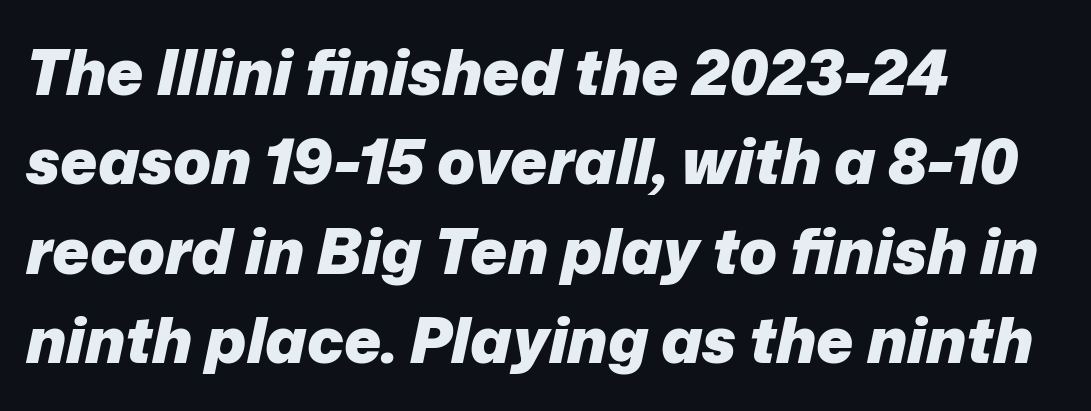
Is the letter spacing exaggerated? No — it looks like the ordinary default. The foot of each line stays bare and open. The typography opts for an oblique posture over an upright one. Does the weight exceed regular? Yes, all the way to bold. Left-aligned paragraph, ragged on the right. If you measured baseline to baseline, you'd find a middling distance.
